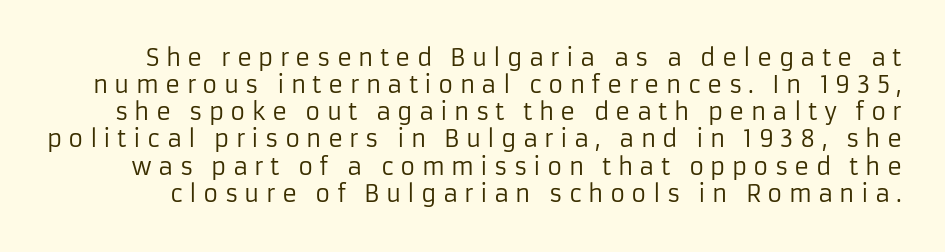
Q: Is the text bold? A: No.
Q: Is the text italic (slanted)? A: No, it is upright.
Q: Is the text underlined? A: No.
Q: Is the spacing between letters normal or unusually wide? A: Unusually wide.
